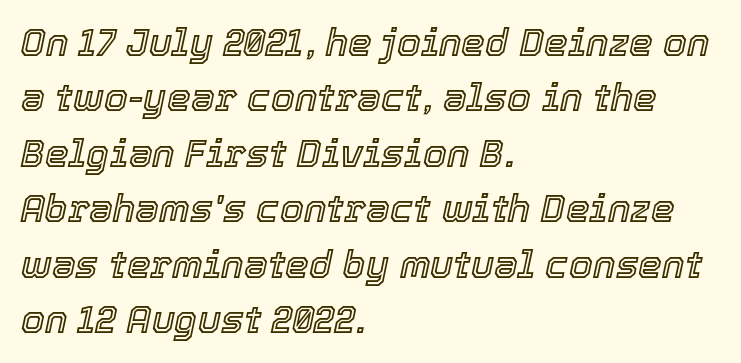
Q: Is the text italic (slanted)? A: Yes, it leans right by about 12 degrees.
Q: Is the text underlined? A: No.
Q: How is the paragraph aligned? A: Left-aligned.
Q: Is the spacing between letters normal or unusually wide? A: Normal.
Q: Is the spacing between lines tight, normal or loose? A: Normal.
Q: Width (condensed, normal, or wide)? A: Normal.
Q: x-height? A: Medium.
Q: Monospaced? A: No.
